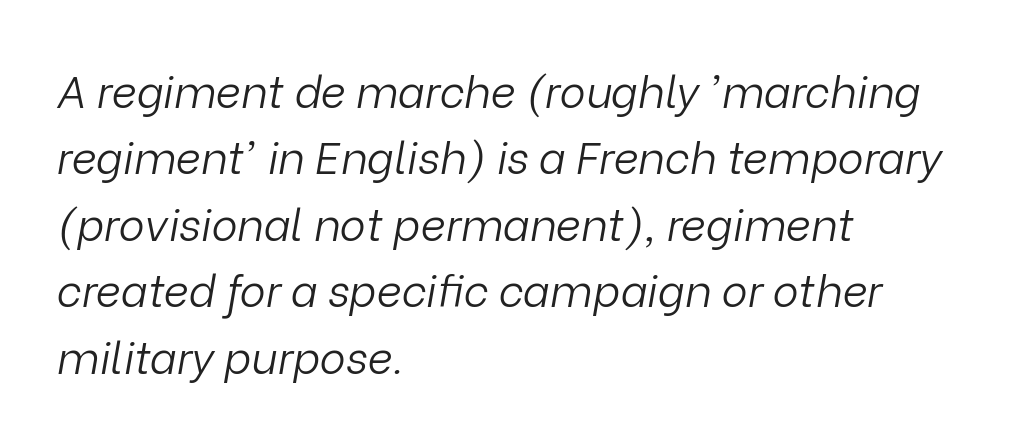
Q: Is the text bold? A: No.
Q: Is the text italic (slanted)? A: Yes, it leans right by about 9 degrees.
Q: Is the text underlined? A: No.
Q: How is the paragraph aligned? A: Left-aligned.
Q: Is the spacing between letters normal or unusually wide? A: Normal.
Q: Is the spacing between lines tight, normal or loose? A: Normal.
Q: Width (condensed, normal, or wide)? A: Normal.
Q: Stroke contrast? A: Low.
Q: x-height? A: Medium.
Q: Monospaced? A: No.
